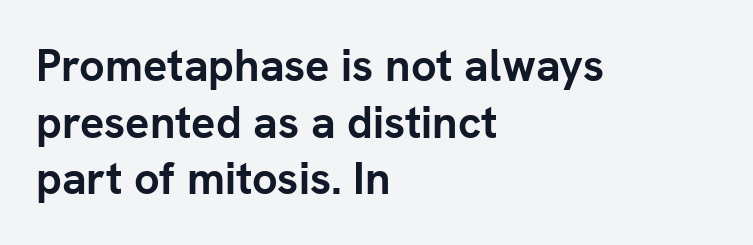
Q: Is the text bold? A: Yes.
Q: Is the text italic (slanted)? A: No, it is upright.
Q: Is the typeface a serif or a sans-serif typeface? A: Sans-serif.
Q: Is the text underlined? A: No.
Q: How is the paragraph aligned? A: Left-aligned.
Q: Is the spacing between letters normal or unusually wide? A: Normal.
Q: Is the spacing between lines tight, normal or loose? A: Normal.
Q: Width (condensed, normal, or wide)? A: Normal.
Q: Stroke contrast? A: Low.
Q: x-height? A: Medium.
Q: Monospaced? A: No.
